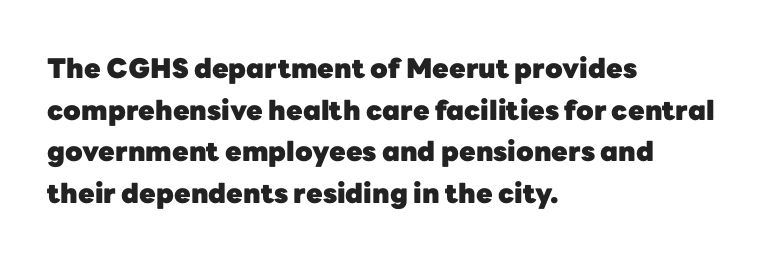
{"italic": "no", "bold": "yes", "underline": "no", "align": "left", "line_spacing": "normal", "line_spacing_ratio": 1.54, "letter_spacing": "normal", "letter_spacing_em": 0.0, "glyph_px": 27}
